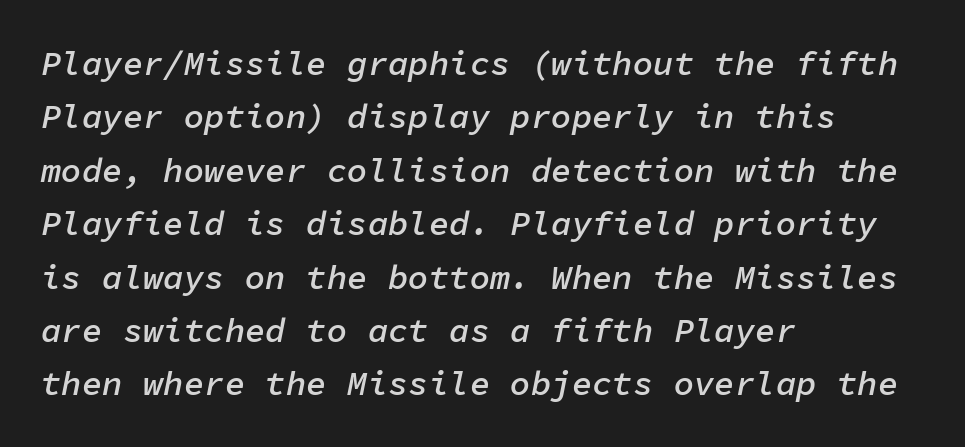
Q: Is the text bold? A: Semi-bold.
Q: Is the text italic (slanted)? A: Yes, it leans right by about 11 degrees.
Q: Is the text underlined? A: No.
Q: How is the paragraph aligned? A: Left-aligned.
Q: Is the spacing between letters normal or unusually wide? A: Normal.
Q: Is the spacing between lines tight, normal or loose? A: Normal.
Q: Width (condensed, normal, or wide)? A: Normal.
Q: Stroke contrast? A: Low.
Q: x-height? A: Medium.
Q: Monospaced? A: Yes.
